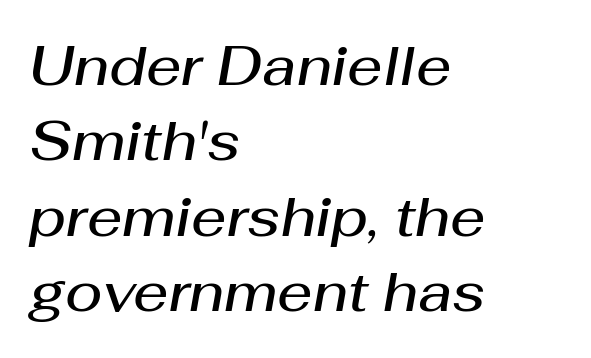
The image shows 55 px semibold type, italic (leaning right); set left-aligned, normal line spacing (1.37x), normal letter spacing, not underlined; medium stroke contrast and a medium x-height.
